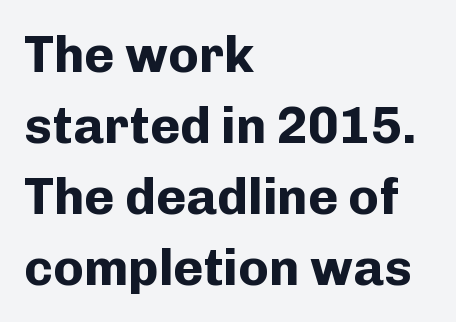
Q: Is the text bold? A: Yes.
Q: Is the text italic (slanted)? A: No, it is upright.
Q: Is the typeface a serif or a sans-serif typeface? A: Sans-serif.
Q: Is the text underlined? A: No.
Q: How is the paragraph aligned? A: Left-aligned.
Q: Is the spacing between letters normal or unusually wide? A: Normal.
Q: Is the spacing between lines tight, normal or loose? A: Normal.
Q: Width (condensed, normal, or wide)? A: Normal.
Q: Stroke contrast? A: Low.
Q: x-height? A: Medium.
Q: Monospaced? A: No.
